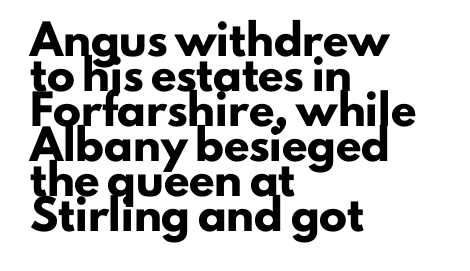
Q: Is the text bold? A: Yes.
Q: Is the text italic (slanted)? A: No, it is upright.
Q: Is the typeface a serif or a sans-serif typeface? A: Sans-serif.
Q: Is the text underlined? A: No.
Q: How is the paragraph aligned? A: Left-aligned.
Q: Is the spacing between letters normal or unusually wide? A: Normal.
Q: Is the spacing between lines tight, normal or loose? A: Normal.
Q: Width (condensed, normal, or wide)? A: Normal.
Q: Stroke contrast? A: Low.
Q: x-height? A: Small.
Q: Monospaced? A: No.
